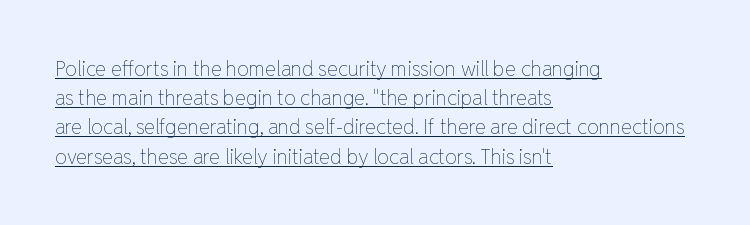
{"italic": "no", "bold": "no", "underline": "yes", "align": "left", "line_spacing": "normal", "line_spacing_ratio": 1.46, "letter_spacing": "normal", "letter_spacing_em": 0.0, "glyph_px": 20}
